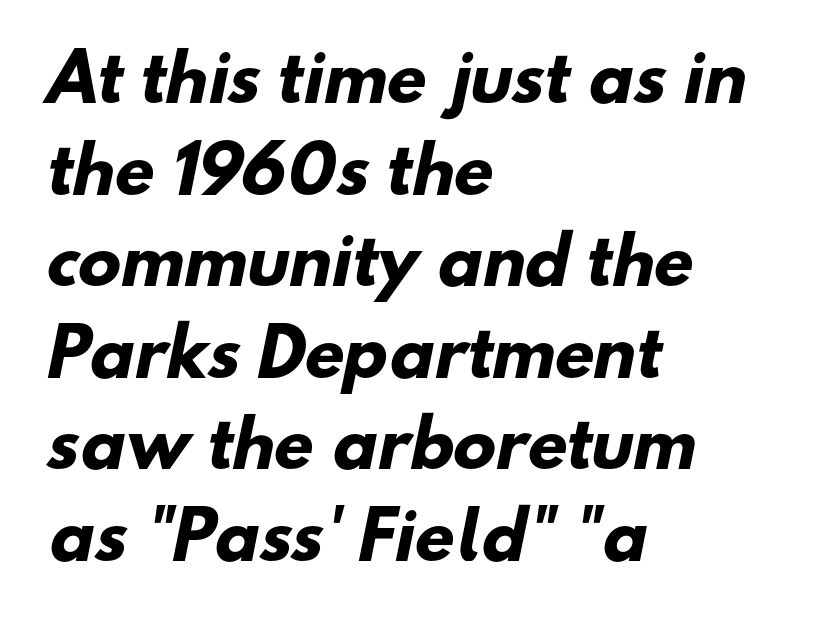
The image shows 64 px heavy sans-serif type; set left-aligned, normal line spacing (1.43x), normal letter spacing, not underlined; low stroke contrast and a small x-height.
